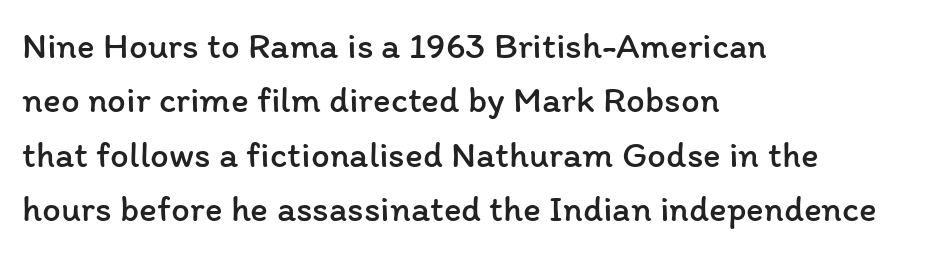
{"italic": "no", "bold": "no", "weight": "regular", "width": "normal", "stroke_contrast": "low", "x_height": "medium", "monospaced": "no", "underline": "no", "align": "left", "line_spacing": "normal", "line_spacing_ratio": 1.47, "letter_spacing": "normal", "letter_spacing_em": 0.0, "glyph_px": 37}
